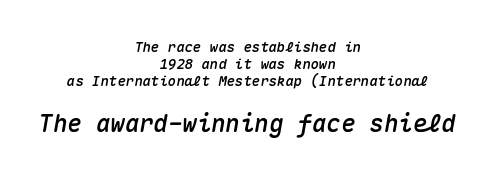
No word sits above an underline. Compared with a flush-left layout, this one balances lines on the center instead. It's the slanting kind of type. The line texture is even and compact thanks to regular tracking.
